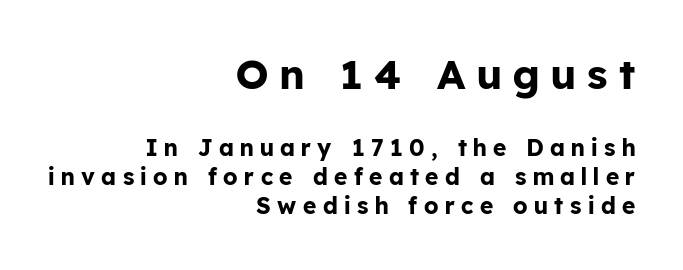
The image shows 41 px bold sans-serif type, upright; set right-aligned, normal line spacing (1.27x), unusually wide letter spacing (+0.28 em), not underlined; the first (top) block is 1.78x larger; low stroke contrast and a medium x-height.
